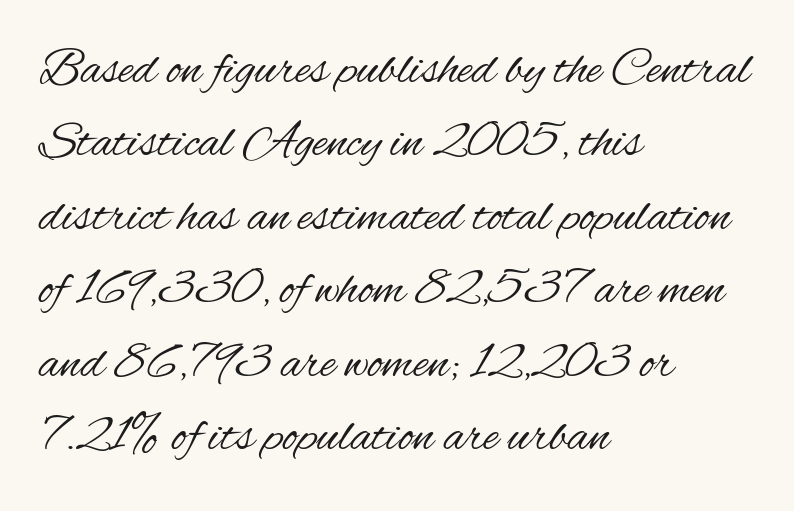
The passage is arranged the way most books set body copy — flush left. Weight class: somewhere from thin through regular. Caption: standard tracking, unaltered. Classification — sans serif. This sample keeps an unexceptional amount of space between lines. Words float on clear page, feet unadorned.
